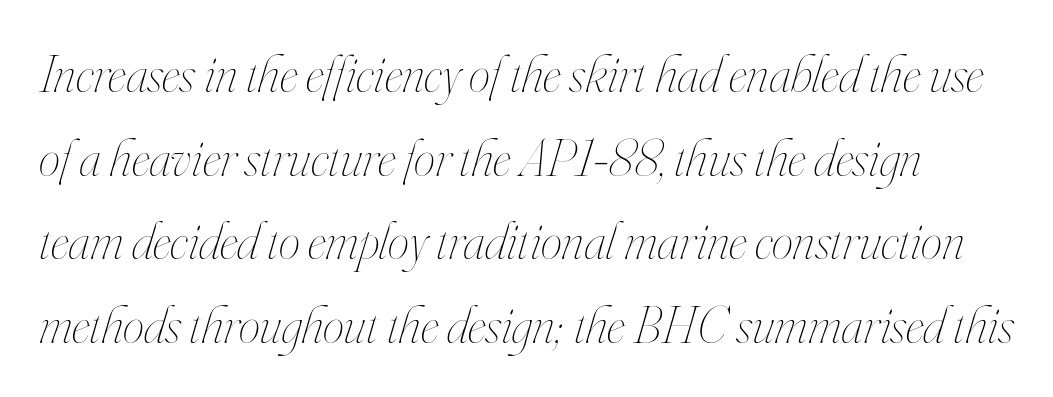
Q: Is the text bold? A: No.
Q: Is the text italic (slanted)? A: Yes, it leans right by about 16 degrees.
Q: Is the text underlined? A: No.
Q: Is the spacing between letters normal or unusually wide? A: Normal.
Q: Is the spacing between lines tight, normal or loose? A: Normal.
Q: Width (condensed, normal, or wide)? A: Condensed.
Q: Stroke contrast? A: High.
Q: x-height? A: Small.
Q: Monospaced? A: No.
